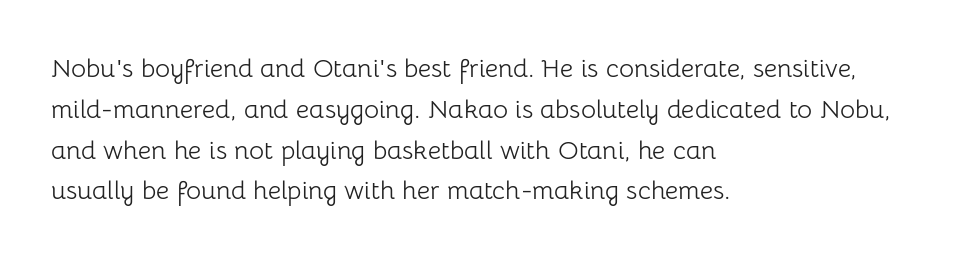
{"italic": "no", "bold": "no", "underline": "no", "align": "left", "line_spacing": "normal", "line_spacing_ratio": 1.57, "letter_spacing": "normal", "letter_spacing_em": 0.0, "glyph_px": 26}
